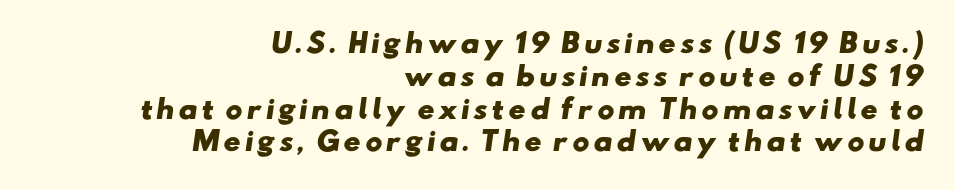
The image shows 26 px bold type; set right-aligned, normal line spacing (1.26x), not underlined.
